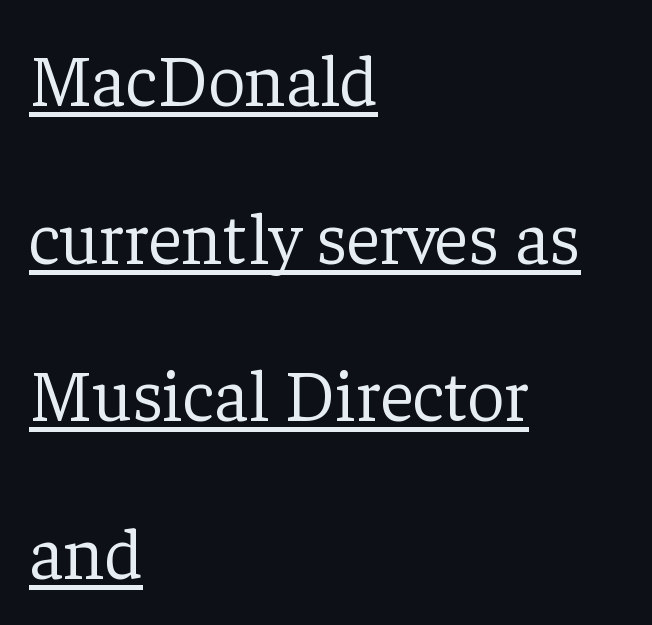
{"serif": "yes", "italic": "no", "bold": "no", "weight": "light", "width": "normal", "stroke_contrast": "low", "x_height": "medium", "monospaced": "no", "underline": "yes", "align": "left", "line_spacing": "loose", "line_spacing_ratio": 2.16, "letter_spacing": "normal", "letter_spacing_em": 0.0, "glyph_px": 73}
